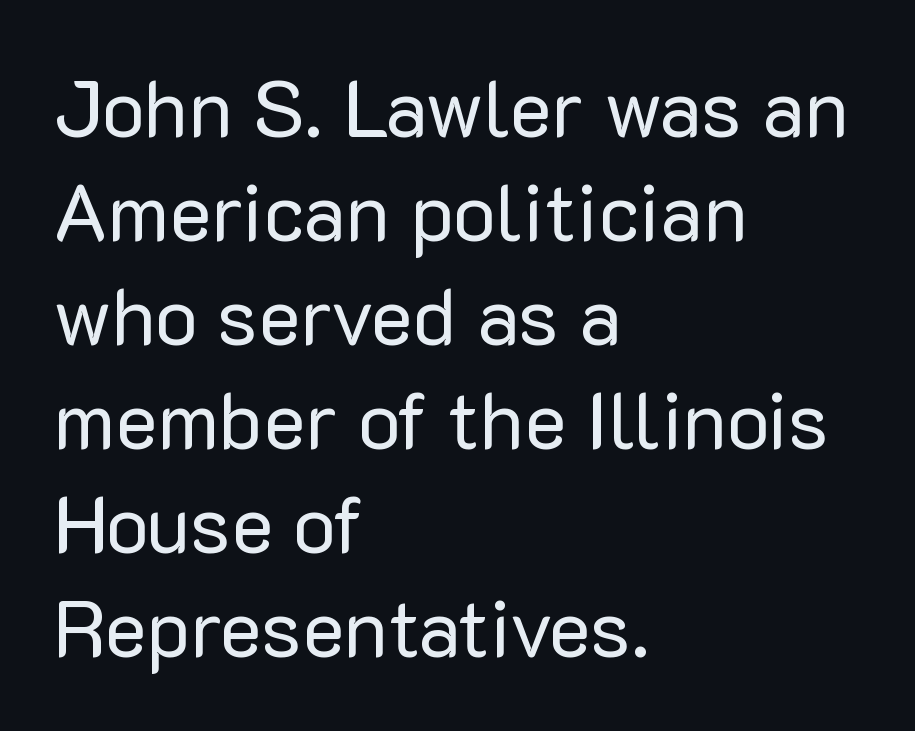
Q: Is the text bold? A: No.
Q: Is the text italic (slanted)? A: No, it is upright.
Q: Is the typeface a serif or a sans-serif typeface? A: Sans-serif.
Q: Is the text underlined? A: No.
Q: How is the paragraph aligned? A: Left-aligned.
Q: Is the spacing between letters normal or unusually wide? A: Normal.
Q: Is the spacing between lines tight, normal or loose? A: Normal.
Q: Width (condensed, normal, or wide)? A: Normal.
Q: Stroke contrast? A: Low.
Q: x-height? A: Medium.
Q: Monospaced? A: No.
